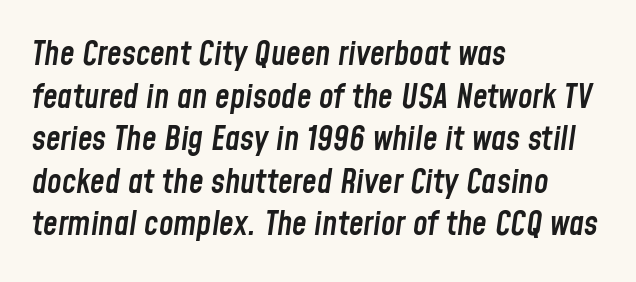
The face used here is proportionally spaced, like ordinary book or web type. The space directly below the letters is spotless. Summary of weight: moderately heavy, a semibold. Vertically, the passage feels balanced, rows spaced as you'd expect.
